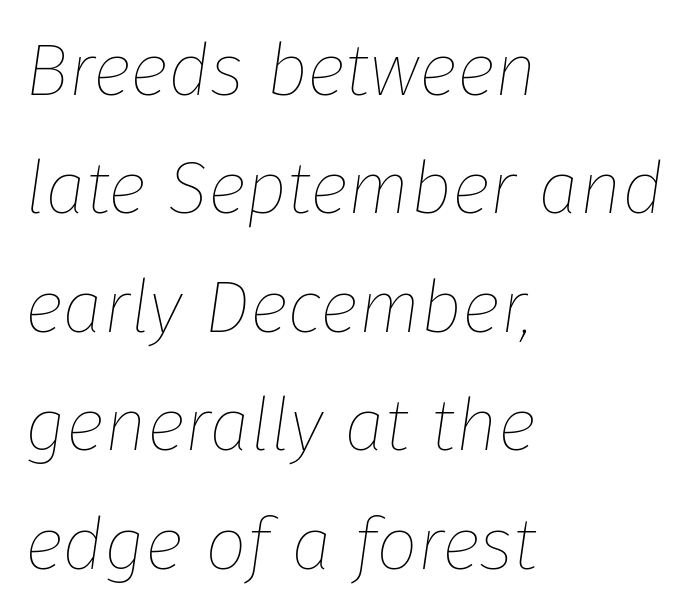
The image shows 74 px thin type, italic (leaning right); set left-aligned, normal line spacing (1.6x), normal letter spacing, not underlined; low stroke contrast and a medium x-height.
